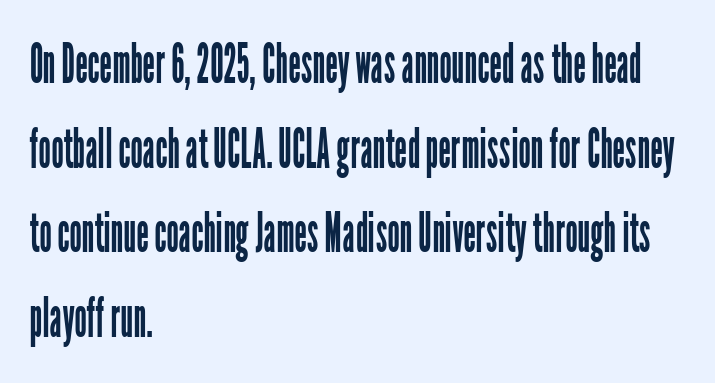
{"serif": "no", "italic": "no", "bold": "no", "weight": "regular", "width": "condensed", "stroke_contrast": "low", "x_height": "medium", "monospaced": "no", "underline": "no", "align": "left", "line_spacing": "normal", "line_spacing_ratio": 1.54, "letter_spacing": "normal", "letter_spacing_em": 0.0, "glyph_px": 55}
